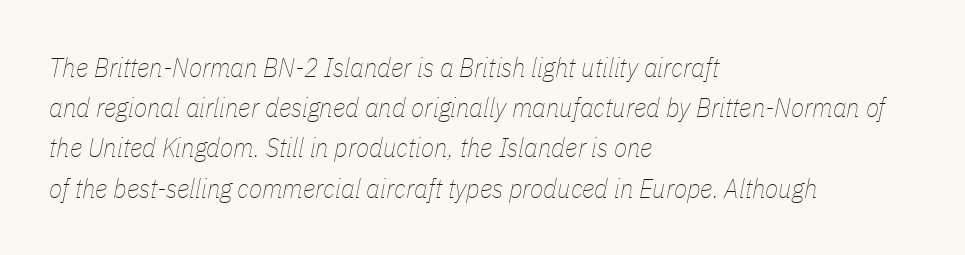
Q: Is the text bold? A: No.
Q: Is the text italic (slanted)? A: Yes, it leans right by about 11 degrees.
Q: Is the text underlined? A: No.
Q: How is the paragraph aligned? A: Left-aligned.
Q: Is the spacing between letters normal or unusually wide? A: Normal.
Q: Is the spacing between lines tight, normal or loose? A: Normal.
